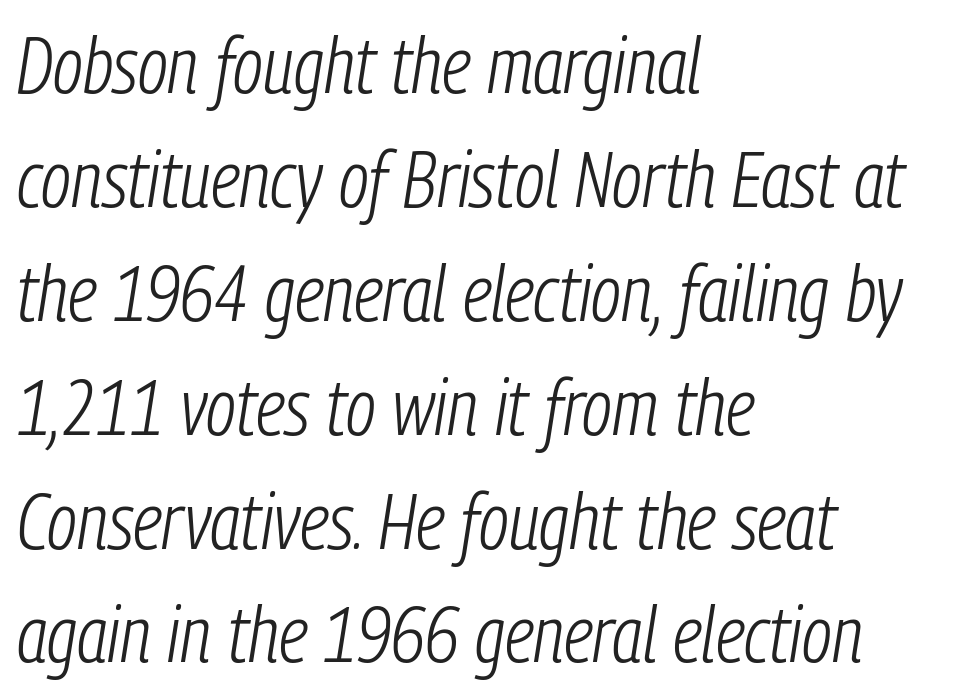
Notice how descenders clear the ascenders below comfortably — that's standard leading. Slant detected: the letters are inclined. No extra tracking has been applied to these lines. This rendering uses left alignment, leaving the right contour irregular. A bare baseline throughout the passage.
